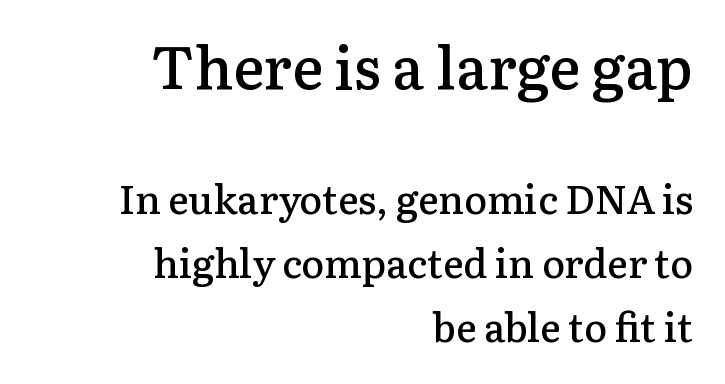
The image shows 59 px semibold serif type, upright; set right-aligned, normal line spacing (1.64x), normal letter spacing, not underlined; the first (top) block is 1.51x larger; low stroke contrast and a medium x-height.
